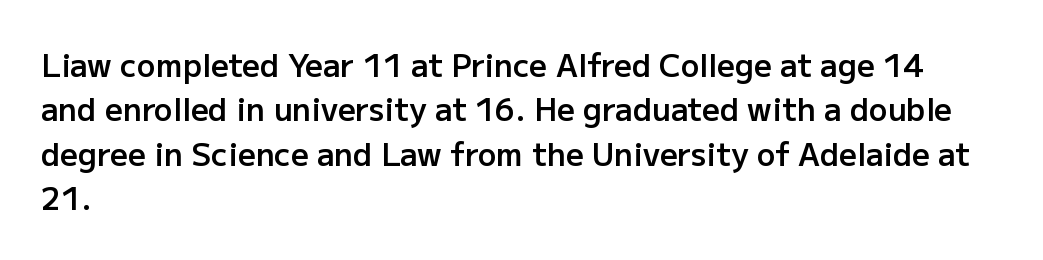
{"serif": "no", "italic": "no", "bold": "semi", "weight": "semibold", "width": "normal", "stroke_contrast": "low", "x_height": "medium", "monospaced": "no", "underline": "no", "align": "left", "line_spacing": "normal", "line_spacing_ratio": 1.43, "letter_spacing": "normal", "letter_spacing_em": 0.0, "glyph_px": 31}
